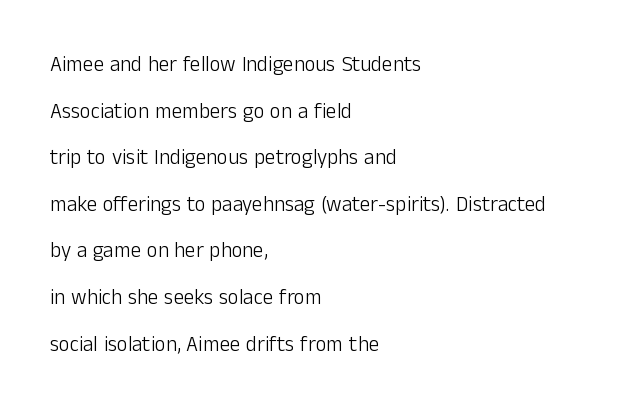
The image shows 21 px text type, upright; set left-aligned, loose line spacing (2.22x), normal letter spacing, not underlined.
